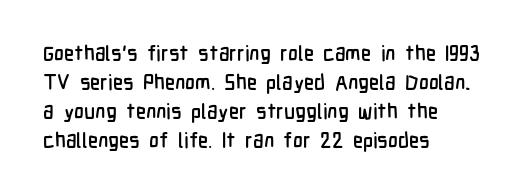
The image shows 21 px text type, upright; set left-aligned, normal line spacing (1.38x), normal letter spacing, not underlined.
